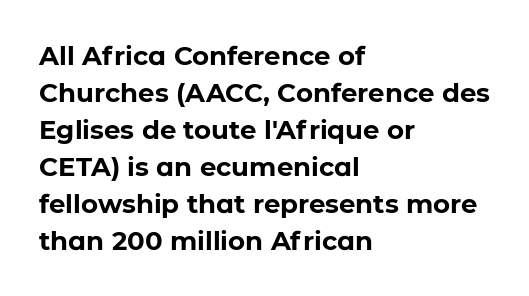
Q: Is the text bold? A: Yes.
Q: Is the text italic (slanted)? A: No, it is upright.
Q: Is the text underlined? A: No.
Q: How is the paragraph aligned? A: Left-aligned.
Q: Is the spacing between letters normal or unusually wide? A: Normal.
Q: Is the spacing between lines tight, normal or loose? A: Normal.
